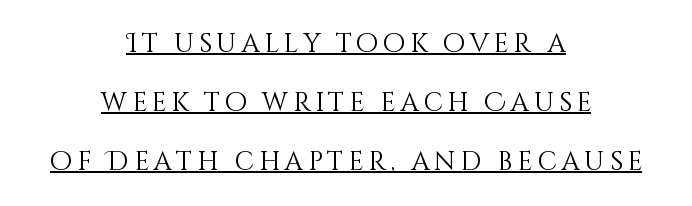
The setting favours the middle, as headings and verse often do. The font's upright variant was chosen for this text. Heft: none added — not bold. Somebody hit Ctrl+U on this one — the words are underlined. The space between consecutive lines is lavish.
